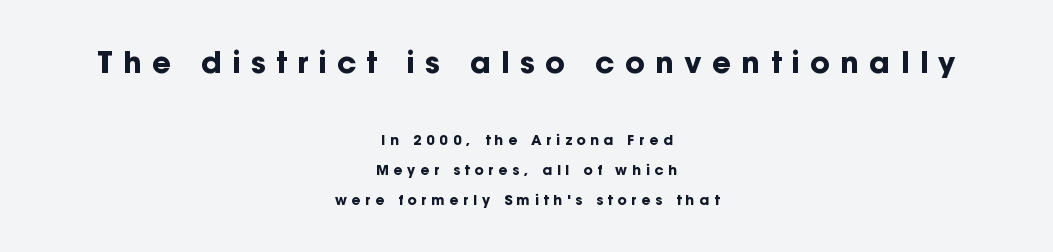
Q: Is the text bold? A: Yes.
Q: Is the text italic (slanted)? A: No, it is upright.
Q: Is the typeface a serif or a sans-serif typeface? A: Sans-serif.
Q: Is the text underlined? A: No.
Q: How is the paragraph aligned? A: Centered.
Q: Is the spacing between letters normal or unusually wide? A: Unusually wide.
Q: Is the spacing between lines tight, normal or loose? A: Loose.
Q: Which block of text is set in a larger size, the first (top) or the second (bottom)? A: The first (top) one.
Q: Width (condensed, normal, or wide)? A: Normal.
Q: Stroke contrast? A: Low.
Q: x-height? A: Medium.
Q: Monospaced? A: No.
